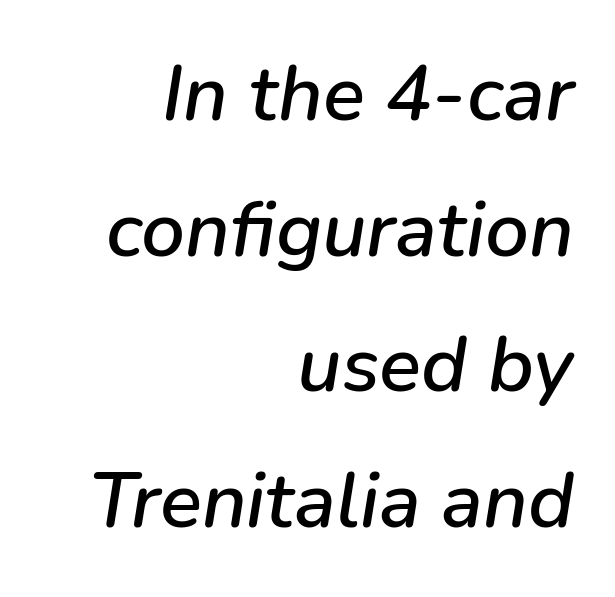
The rendering anchors every line to the right-hand side. Descender tails drop into unmarked territory. When letters slant like this, we call the style italic. Do the characters align in a grid? No, the font is proportional. A typesetter would call this zero additional tracking.
